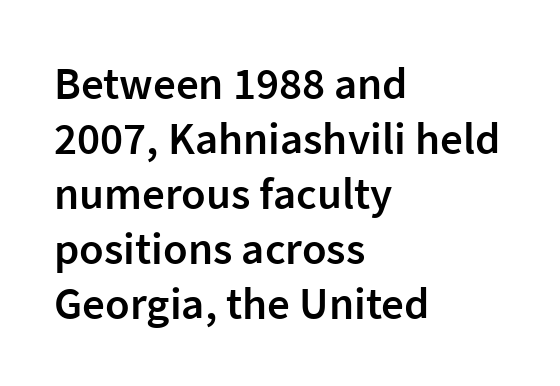
The image shows 45 px semibold sans-serif type, upright; set left-aligned, line spacing 1.22x, normal letter spacing, not underlined; low stroke contrast and a medium x-height.
